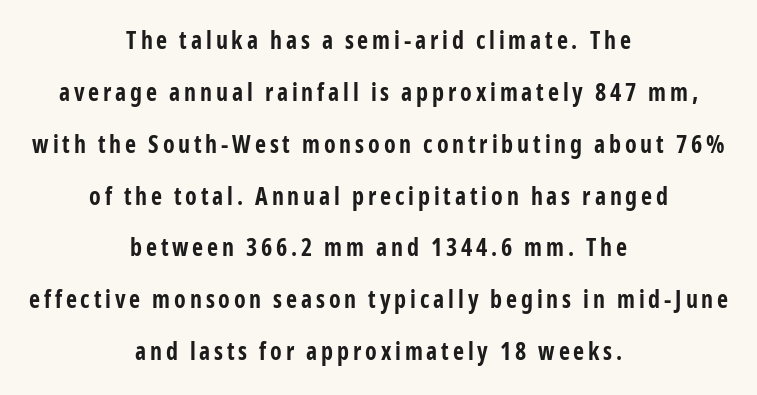
{"italic": "no", "bold": "yes", "underline": "no", "align": "center", "line_spacing": "loose", "line_spacing_ratio": 2.16, "glyph_px": 24}
